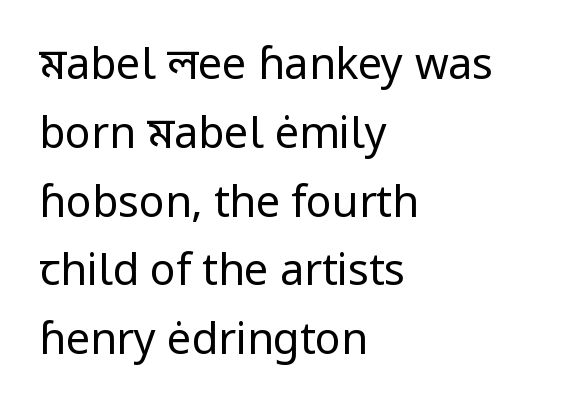
Bold? No — there's no thickening of the strokes. Where is the straight margin? On the left. Nope, no serifs anywhere on these letters. The font's upright variant was chosen for this text.
